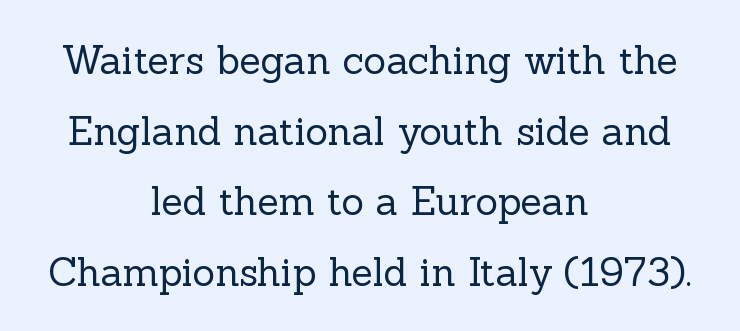
The image shows 39 px regular-weight serif type, upright; set centered, line spacing 1.81x, normal letter spacing, not underlined; a medium x-height.
